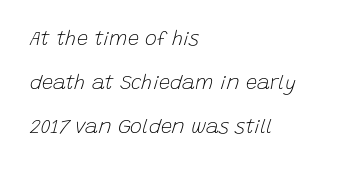
{"italic": "yes", "lean": "right", "slant_degrees": 15, "bold": "no", "underline": "no", "align": "left", "line_spacing": "loose", "line_spacing_ratio": 2.21, "letter_spacing": "normal", "letter_spacing_em": 0.0, "glyph_px": 20}
